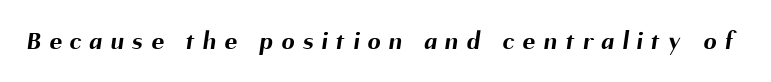
{"bold": "yes", "underline": "no", "letter_spacing": "wide", "letter_spacing_em": 0.33, "glyph_px": 26}
